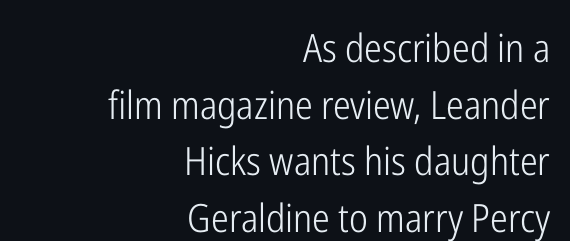
{"serif": "no", "italic": "no", "bold": "no", "weight": "light", "width": "condensed", "stroke_contrast": "low", "x_height": "medium", "monospaced": "no", "underline": "no", "align": "right", "line_spacing": "normal", "line_spacing_ratio": 1.45, "letter_spacing": "normal", "letter_spacing_em": 0.0, "glyph_px": 39}
